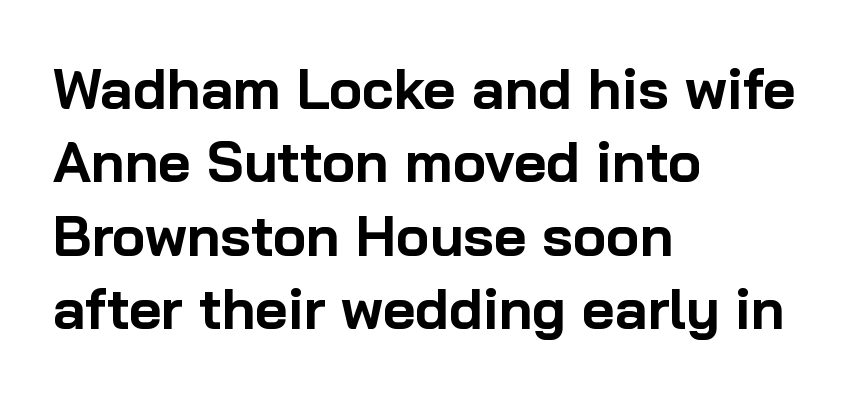
{"serif": "no", "italic": "no", "bold": "yes", "weight": "bold", "width": "normal", "stroke_contrast": "low", "x_height": "medium", "monospaced": "no", "underline": "no", "align": "left", "line_spacing": "normal", "line_spacing_ratio": 1.31, "letter_spacing": "normal", "letter_spacing_em": 0.0, "glyph_px": 56}
